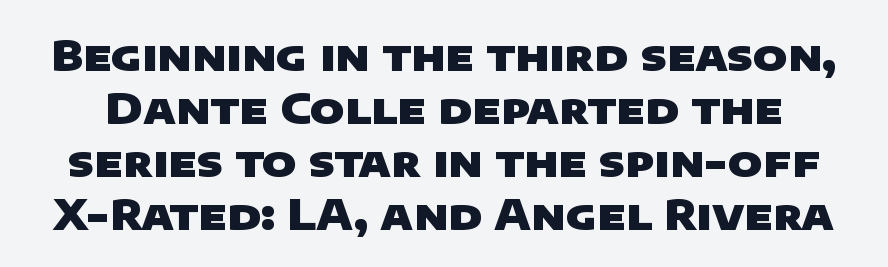
{"serif": "no", "bold": "yes", "weight": "heavy", "width": "wide", "stroke_contrast": "low", "x_height": "large", "monospaced": "no", "underline": "no", "line_spacing": "normal", "line_spacing_ratio": 1.26, "letter_spacing": "normal", "letter_spacing_em": 0.0, "glyph_px": 42}
